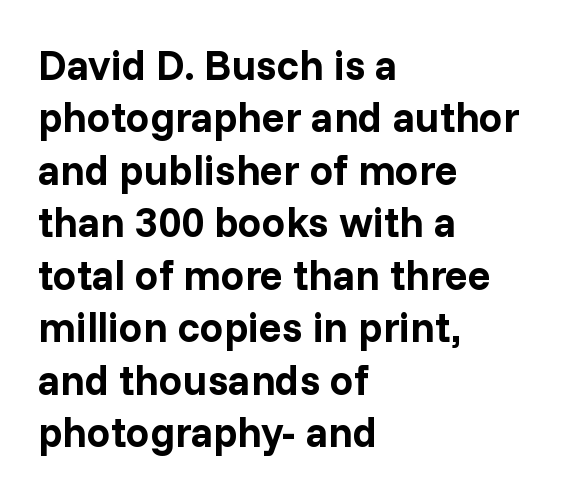
Q: Is the text bold? A: Yes.
Q: Is the text italic (slanted)? A: No, it is upright.
Q: Is the typeface a serif or a sans-serif typeface? A: Sans-serif.
Q: Is the text underlined? A: No.
Q: How is the paragraph aligned? A: Left-aligned.
Q: Is the spacing between letters normal or unusually wide? A: Normal.
Q: Is the spacing between lines tight, normal or loose? A: Normal.
Q: Width (condensed, normal, or wide)? A: Normal.
Q: Stroke contrast? A: Low.
Q: x-height? A: Medium.
Q: Monospaced? A: No.
